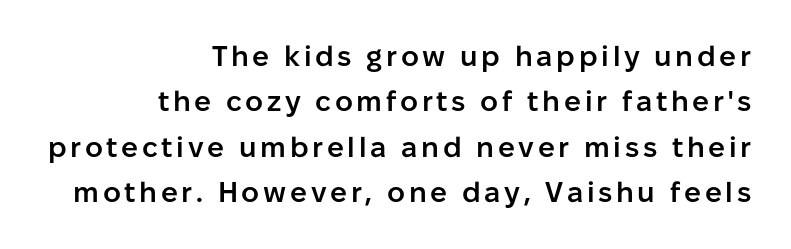
Casual observation: everything's shoved over to the right. Line spacing here is normal. Looks like regular typesetting: each glyph gets only the width it needs. Strokes here are thickened, but only to semibold level. Words float on clear page, feet unadorned.
